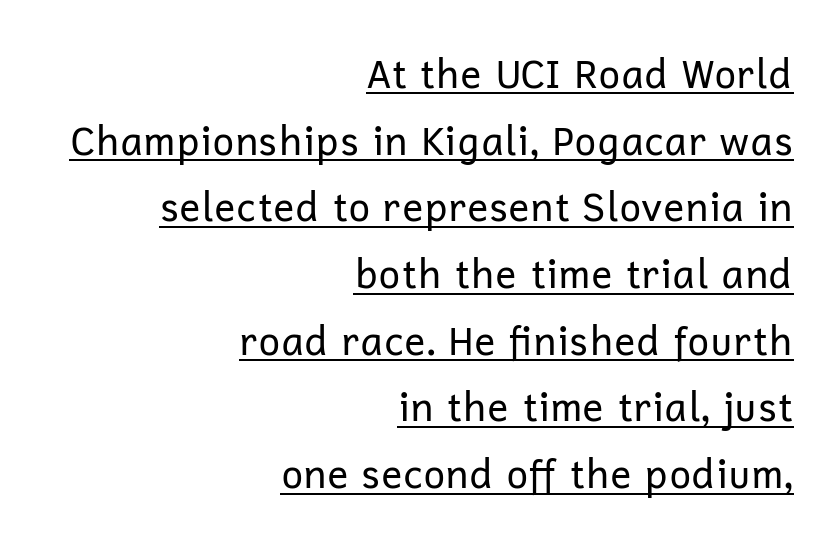
{"serif": "no", "italic": "no", "bold": "no", "weight": "regular", "width": "normal", "stroke_contrast": "low", "x_height": "medium", "monospaced": "no", "underline": "yes", "align": "right", "line_spacing_ratio": 1.71, "letter_spacing": "normal", "letter_spacing_em": 0.0, "glyph_px": 39}
